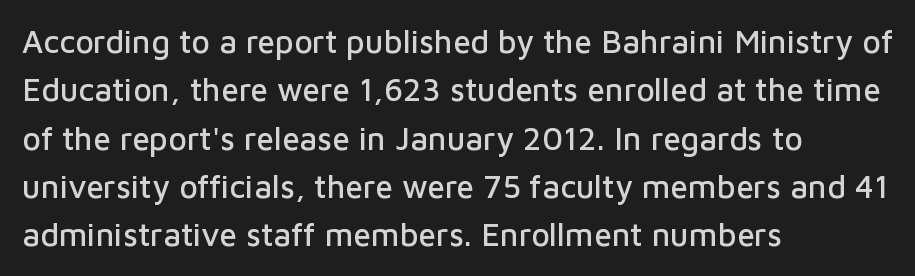
Unmarked baselines from the first word to the last. Each letter keeps its own natural width here, so spacing adapts to shape. The block of text has a typical density, with ordinary space between rows. Observe the absence of serifs on each vertical stroke in this sample.
